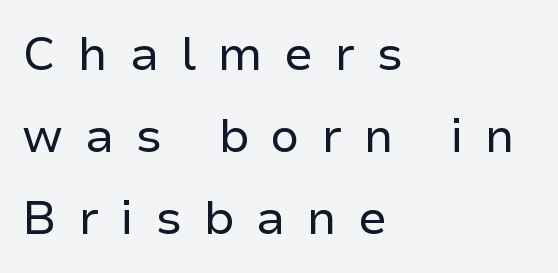
{"serif": "no", "italic": "no", "bold": "no", "weight": "regular", "width": "normal", "stroke_contrast": "low", "x_height": "medium", "monospaced": "no", "underline": "no", "align": "left", "line_spacing_ratio": 1.74, "letter_spacing": "wide", "letter_spacing_em": 0.45, "glyph_px": 47}
